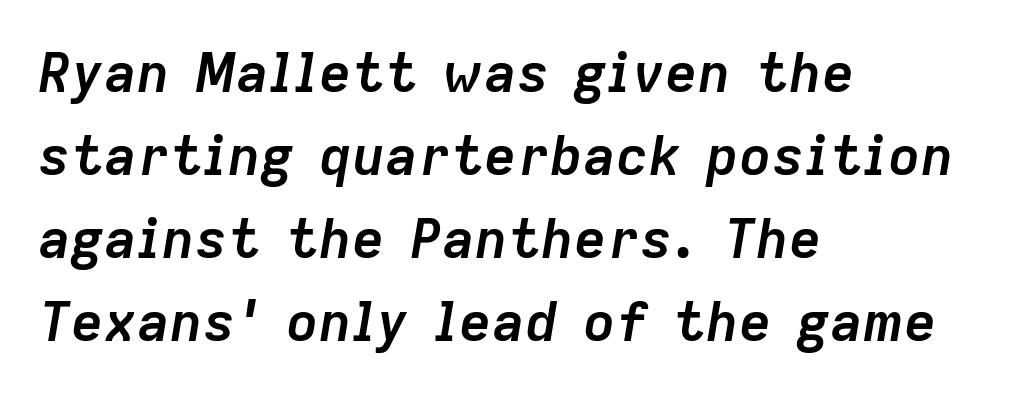
The image shows 55 px semibold type, italic (leaning right); set left-aligned, normal line spacing (1.51x), normal letter spacing, not underlined; low stroke contrast and a medium x-height.
